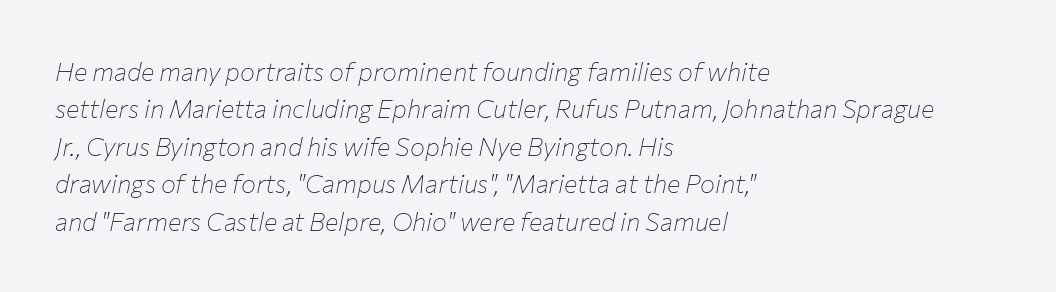
Posture: slanted. Underline: absent. This block has exactly the height ordinary leading produces. How are the letters spaced? Ordinarily, with no added tracking. The ragged edge is on the right, which tells us the setting is flush left. Counters stay open thanks to moderate or lighter strokes.
